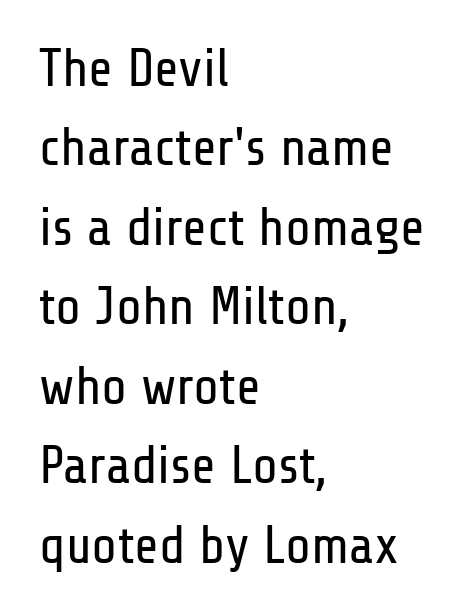
{"serif": "no", "italic": "no", "bold": "no", "weight": "regular", "width": "condensed", "stroke_contrast": "low", "x_height": "medium", "monospaced": "no", "underline": "no", "align": "left", "line_spacing": "normal", "line_spacing_ratio": 1.5, "letter_spacing": "normal", "letter_spacing_em": 0.0, "glyph_px": 53}
